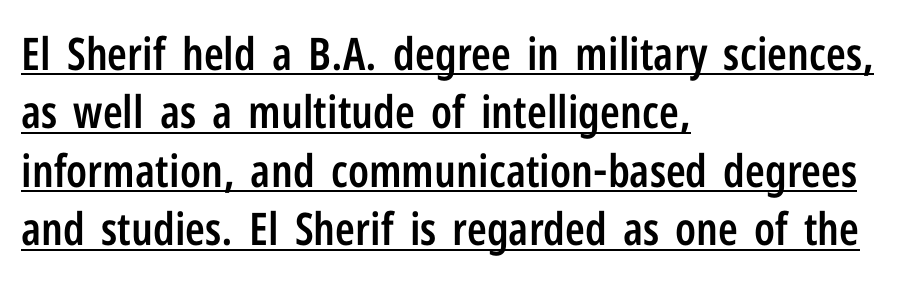
Q: Is the text bold? A: Semi-bold.
Q: Is the text italic (slanted)? A: No, it is upright.
Q: Is the typeface a serif or a sans-serif typeface? A: Sans-serif.
Q: Is the text underlined? A: Yes.
Q: How is the paragraph aligned? A: Left-aligned.
Q: Is the spacing between letters normal or unusually wide? A: Normal.
Q: Is the spacing between lines tight, normal or loose? A: Normal.
Q: Width (condensed, normal, or wide)? A: Condensed.
Q: Stroke contrast? A: Low.
Q: x-height? A: Medium.
Q: Monospaced? A: No.
